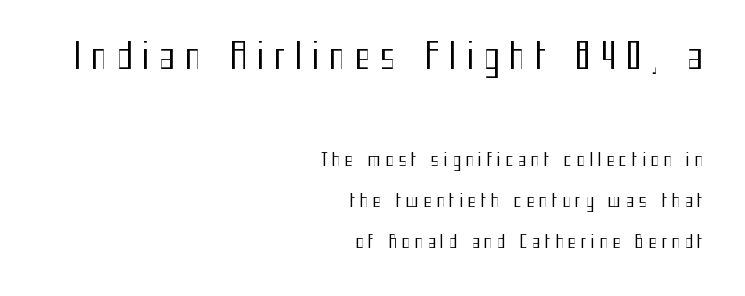
Vertical strokes here are truly vertical. Stroke mass is kept to a normal reading level or below. The lines in this sample share a right terminus and differ only in where they begin. These lines are rendered in a variable-pitch font. Has an underline been added? It has not. What stands out about the letter spacing? Its width — letters are far apart.
